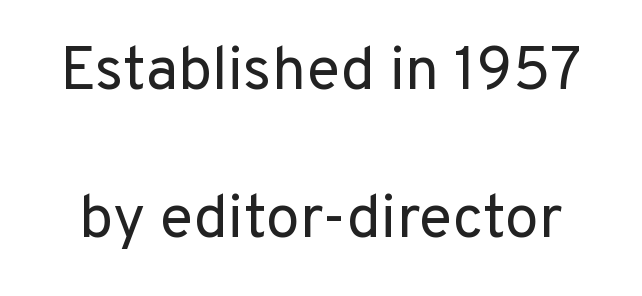
The image shows 61 px regular-weight sans-serif type, upright; set loose line spacing (2.42x), normal letter spacing, not underlined; low stroke contrast and a medium x-height.
